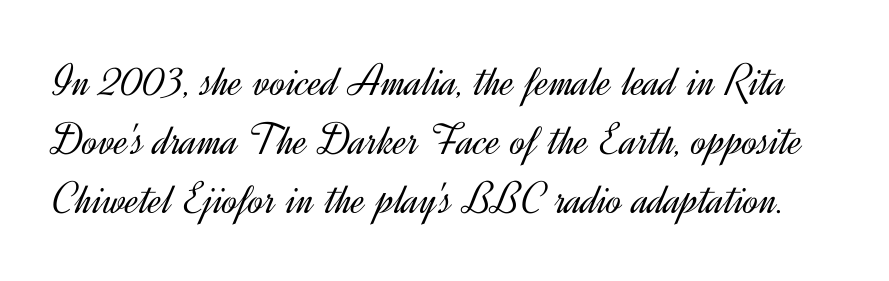
{"serif": "no", "bold": "no", "weight": "light", "width": "normal", "x_height": "small", "monospaced": "no", "underline": "no", "line_spacing": "normal", "line_spacing_ratio": 1.28, "letter_spacing": "normal", "letter_spacing_em": 0.0, "glyph_px": 46}
